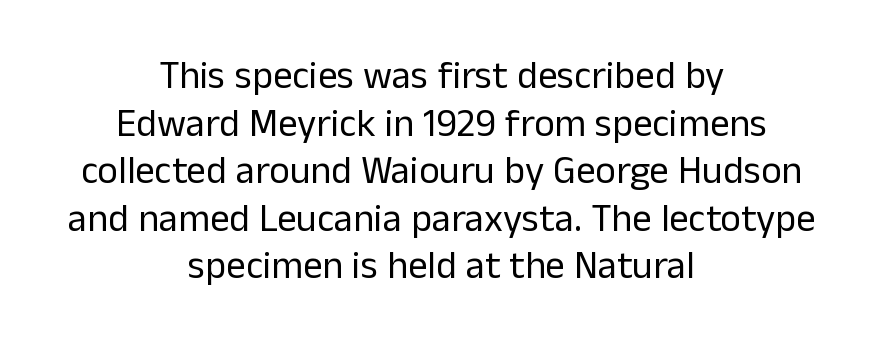
The axis of the letterforms is exactly vertical. Nothing sits at the stroke ends, so this counts as sans-serif. Typeset on center — no edge is straight. Standard letterfit; no display-style spreading of the glyphs. The cut favours lightness, reaching ordinary text weight at its darkest. Descender tails drop into unmarked territory.
